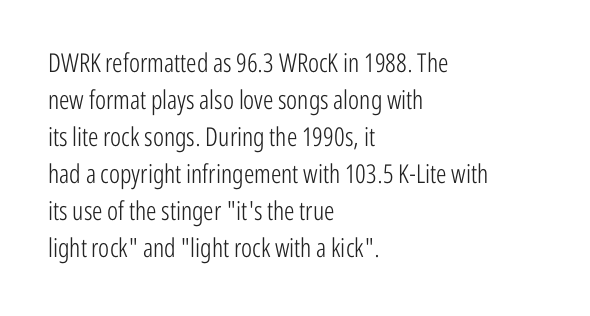
{"italic": "no", "bold": "no", "underline": "no", "align": "left", "line_spacing": "normal", "line_spacing_ratio": 1.42, "letter_spacing": "normal", "letter_spacing_em": 0.0, "glyph_px": 26}
